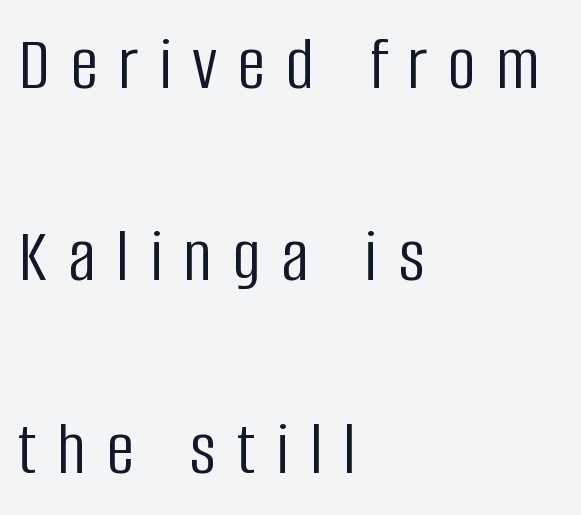
The image shows 77 px light, condensed sans-serif type, upright; set left-aligned, loose line spacing (2.5x), unusually wide letter spacing (+0.27 em), not underlined; low stroke contrast and a large x-height.
